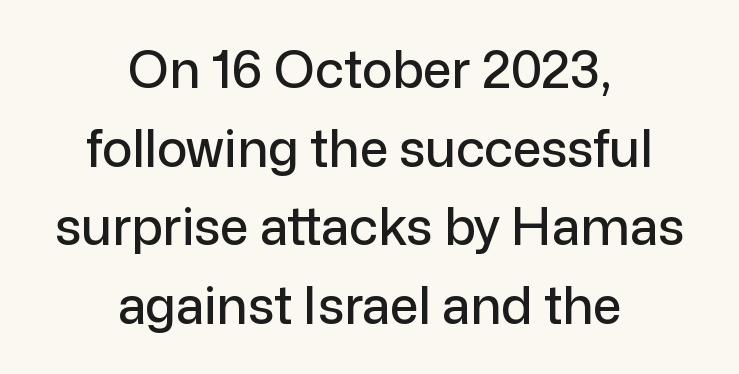
Q: Is the text italic (slanted)? A: No, it is upright.
Q: Is the typeface a serif or a sans-serif typeface? A: Sans-serif.
Q: Is the text underlined? A: No.
Q: How is the paragraph aligned? A: Centered.
Q: Is the spacing between letters normal or unusually wide? A: Normal.
Q: Is the spacing between lines tight, normal or loose? A: Normal.
Q: Width (condensed, normal, or wide)? A: Normal.
Q: Stroke contrast? A: Low.
Q: x-height? A: Medium.
Q: Monospaced? A: No.
